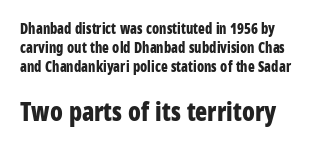
The image shows 25 px bold type, upright; set left-aligned, normal line spacing (1.34x), normal letter spacing, not underlined; the second (bottom) block is 1.79x larger.
